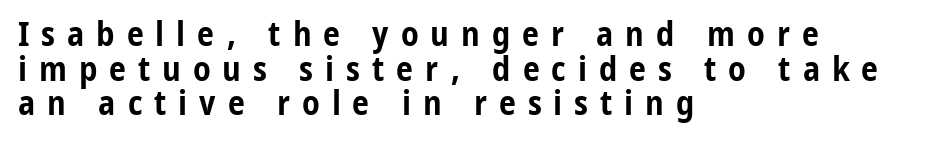
Q: Is the text bold? A: Yes.
Q: Is the text italic (slanted)? A: No, it is upright.
Q: Is the typeface a serif or a sans-serif typeface? A: Sans-serif.
Q: Is the text underlined? A: No.
Q: How is the paragraph aligned? A: Left-aligned.
Q: Is the spacing between letters normal or unusually wide? A: Unusually wide.
Q: Is the spacing between lines tight, normal or loose? A: Tight.
Q: Width (condensed, normal, or wide)? A: Condensed.
Q: Stroke contrast? A: Low.
Q: x-height? A: Medium.
Q: Monospaced? A: No.
